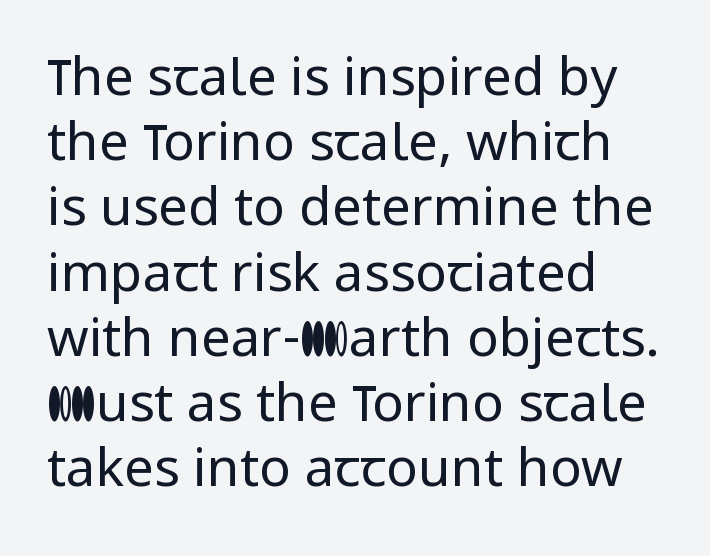
The image shows 53 px regular-weight sans-serif type, upright; set left-aligned, line spacing 1.23x, normal letter spacing, not underlined; low stroke contrast and a medium x-height.
